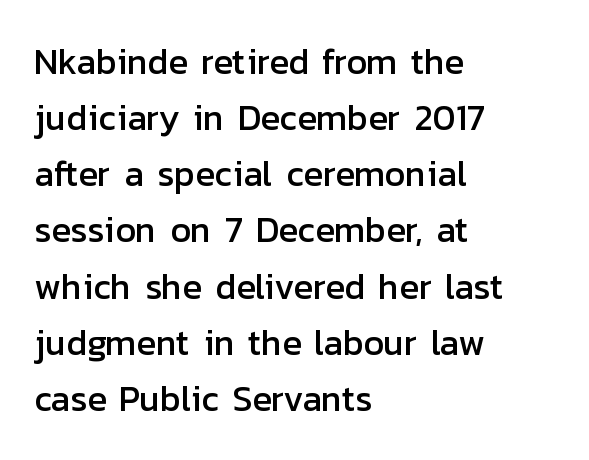
Q: Is the text italic (slanted)? A: No, it is upright.
Q: Is the typeface a serif or a sans-serif typeface? A: Sans-serif.
Q: Is the text underlined? A: No.
Q: How is the paragraph aligned? A: Left-aligned.
Q: Is the spacing between letters normal or unusually wide? A: Normal.
Q: Is the spacing between lines tight, normal or loose? A: Normal.
Q: Width (condensed, normal, or wide)? A: Normal.
Q: Stroke contrast? A: Low.
Q: x-height? A: Medium.
Q: Monospaced? A: No.
